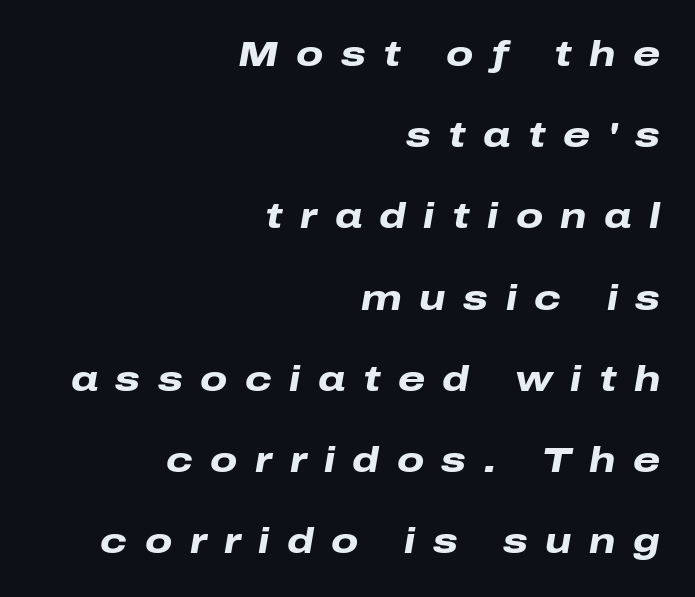
Q: Is the text bold? A: Yes.
Q: Is the text italic (slanted)? A: Yes, it leans right by about 10 degrees.
Q: Is the text underlined? A: No.
Q: How is the paragraph aligned? A: Right-aligned.
Q: Is the spacing between letters normal or unusually wide? A: Unusually wide.
Q: Is the spacing between lines tight, normal or loose? A: Loose.
Q: Width (condensed, normal, or wide)? A: Wide.
Q: Stroke contrast? A: Low.
Q: x-height? A: Medium.
Q: Monospaced? A: No.
